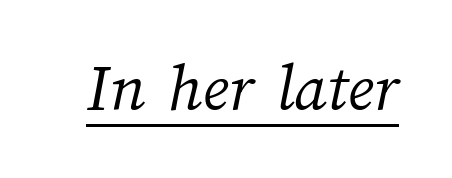
Ink coverage per letter is moderate at most. Here the designer chose a conventional face with non-uniform glyph widths. In terms of letterspacing, this is plain default setting. Has an underline been added? It has.
